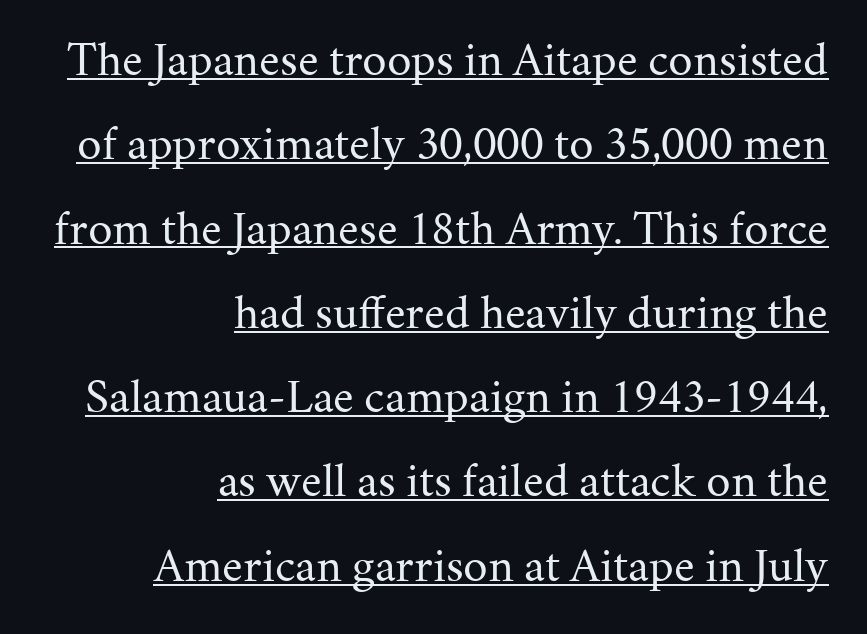
The image shows 49 px regular-weight serif type, upright; set right-aligned, line spacing 1.72x, normal letter spacing, underlined; medium stroke contrast and a medium x-height.
